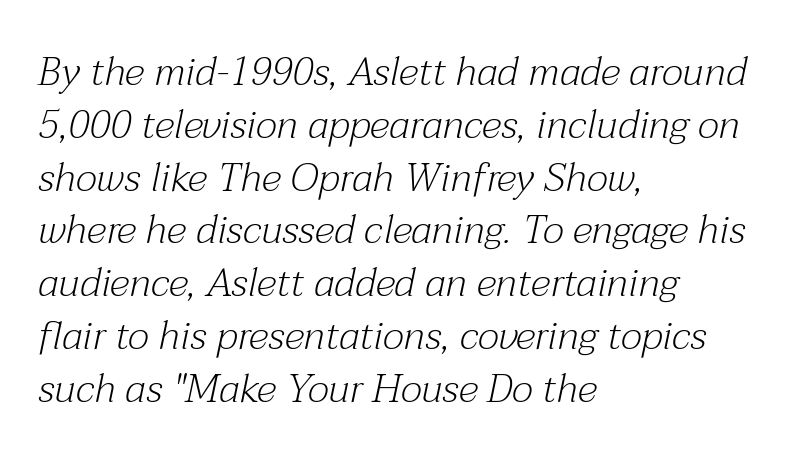
The image shows 40 px light serif type, italic (leaning right); set left-aligned, normal line spacing (1.32x), normal letter spacing, not underlined; medium stroke contrast and a medium x-height.
